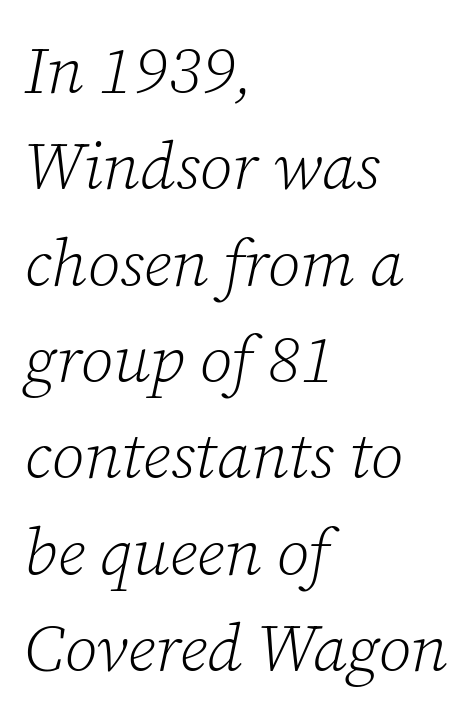
Q: Is the text bold? A: No.
Q: Is the text italic (slanted)? A: Yes, it leans right by about 12 degrees.
Q: Is the typeface a serif or a sans-serif typeface? A: Serif.
Q: Is the text underlined? A: No.
Q: How is the paragraph aligned? A: Left-aligned.
Q: Is the spacing between letters normal or unusually wide? A: Normal.
Q: Is the spacing between lines tight, normal or loose? A: Normal.
Q: Width (condensed, normal, or wide)? A: Normal.
Q: Stroke contrast? A: Low.
Q: x-height? A: Medium.
Q: Monospaced? A: No.
